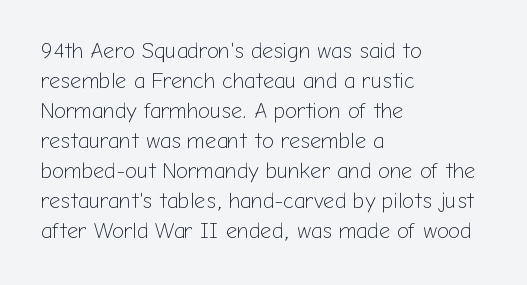
The image shows 22 px text type, upright; set left-aligned, normal line spacing (1.36x), normal letter spacing, not underlined.
